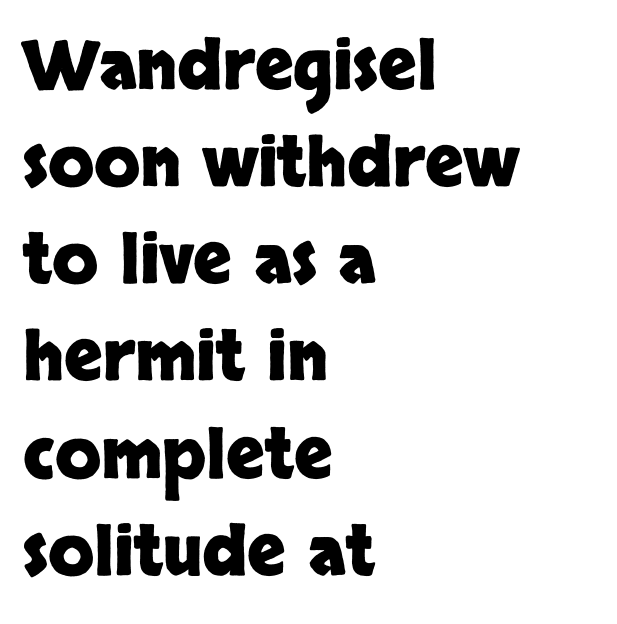
The image shows 67 px heavy sans-serif type, upright; set left-aligned, normal line spacing (1.45x), normal letter spacing, not underlined; low stroke contrast and a large x-height.
